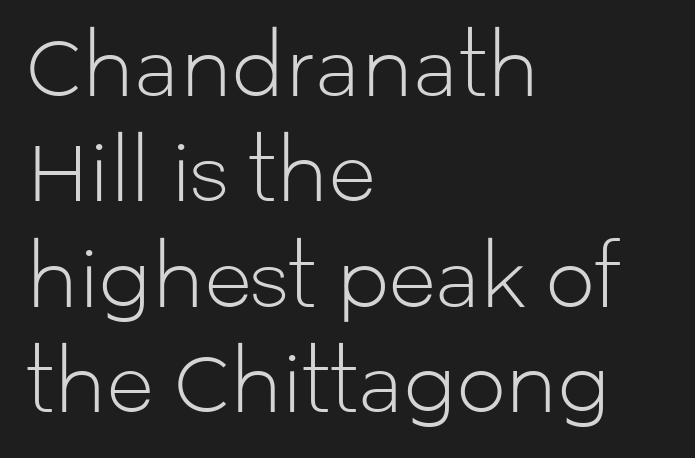
Q: Is the text bold? A: No.
Q: Is the text italic (slanted)? A: No, it is upright.
Q: Is the typeface a serif or a sans-serif typeface? A: Sans-serif.
Q: Is the text underlined? A: No.
Q: How is the paragraph aligned? A: Left-aligned.
Q: Is the spacing between letters normal or unusually wide? A: Normal.
Q: Is the spacing between lines tight, normal or loose? A: Normal.
Q: Width (condensed, normal, or wide)? A: Normal.
Q: Stroke contrast? A: Low.
Q: x-height? A: Medium.
Q: Monospaced? A: No.
